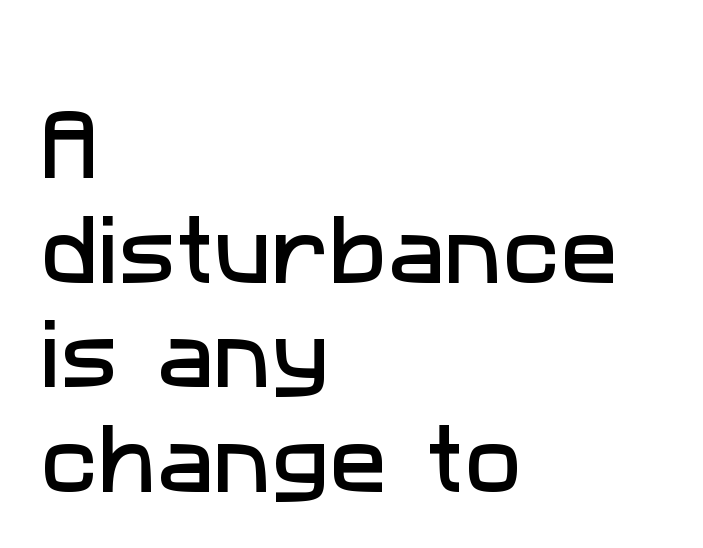
Underline: absent. Inter-character spacing is left at the font's built-in metrics. The rendering anchors every line to the left-hand side. Note the varied advance widths — an 'i' is clearly narrower than an 'm'. To sum up the face: it is a sans, with no serifs.
